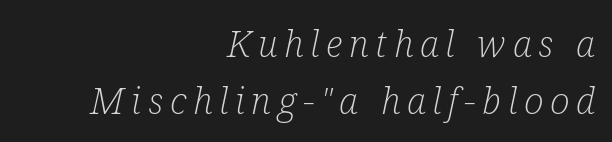
Weight: not bold — regular or lighter. Reading down the block, your eye finds every line finishing at a fixed right position. Regular leading. No word sits above an underline. Old-style or modern, the face here clearly has serifs.
